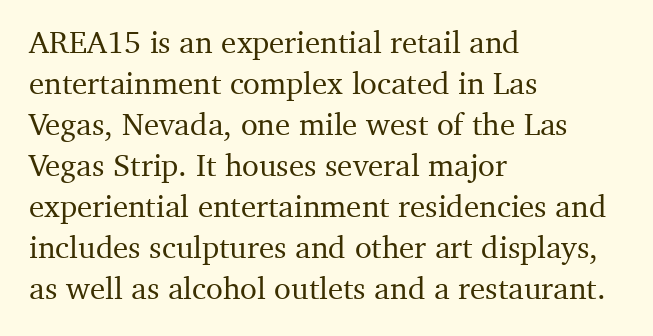
Q: Is the text italic (slanted)? A: No, it is upright.
Q: Is the typeface a serif or a sans-serif typeface? A: Serif.
Q: Is the text underlined? A: No.
Q: How is the paragraph aligned? A: Left-aligned.
Q: Is the spacing between letters normal or unusually wide? A: Normal.
Q: Is the spacing between lines tight, normal or loose? A: Normal.
Q: Width (condensed, normal, or wide)? A: Normal.
Q: Stroke contrast? A: Medium.
Q: x-height? A: Medium.
Q: Monospaced? A: No.
